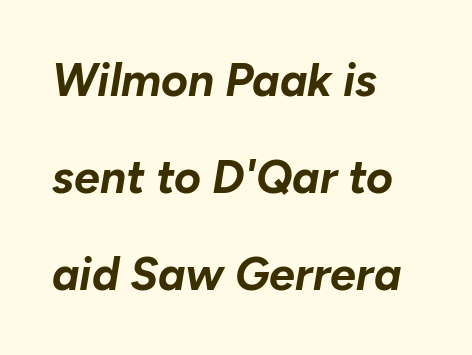
{"italic": "yes", "lean": "right", "slant_degrees": 10, "bold": "yes", "weight": "bold", "width": "normal", "stroke_contrast": "low", "x_height": "medium", "monospaced": "no", "underline": "no", "align": "left", "line_spacing": "loose", "line_spacing_ratio": 2.11, "letter_spacing": "normal", "letter_spacing_em": 0.0, "glyph_px": 46}
